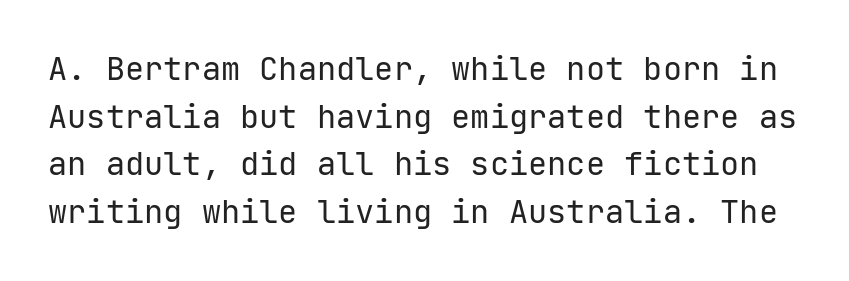
Summary of weight: not heavy and not bold. The letters march in equal steps, a hallmark of fixed-pitch type. Ordinary non-slanted type is in use. The passage shown is not underscored anywhere.
